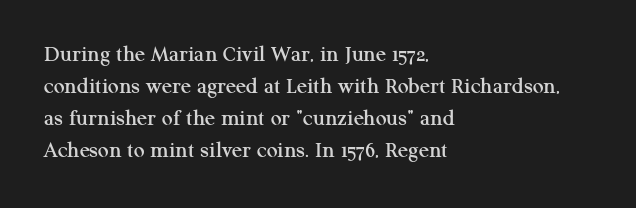
Q: Is the text italic (slanted)? A: No, it is upright.
Q: Is the text underlined? A: No.
Q: How is the paragraph aligned? A: Left-aligned.
Q: Is the spacing between letters normal or unusually wide? A: Normal.
Q: Is the spacing between lines tight, normal or loose? A: Normal.
